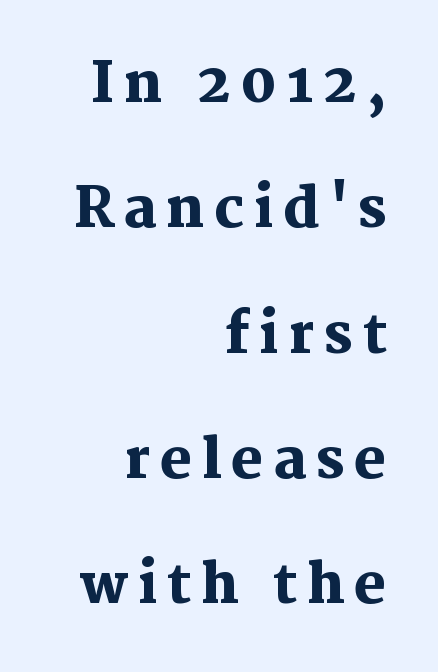
The image shows 54 px heavy serif type, upright; set right-aligned, loose line spacing (2.32x), not underlined; medium stroke contrast and a medium x-height.
